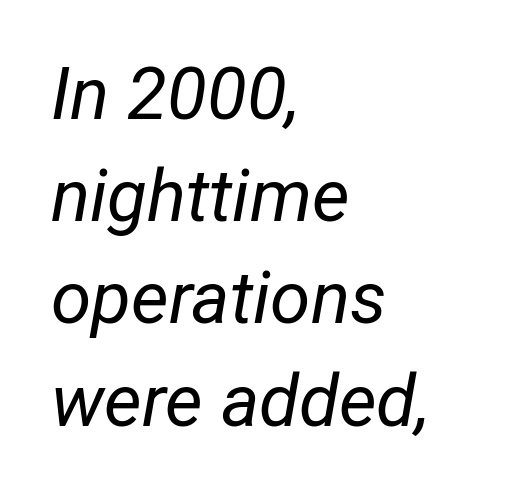
The image shows 73 px regular-weight, condensed type, italic (leaning right); set left-aligned, normal line spacing (1.4x), normal letter spacing, not underlined; low stroke contrast and a medium x-height.
